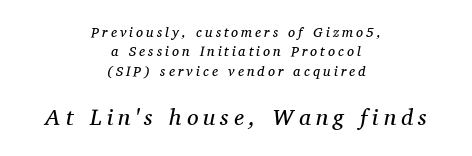
{"italic": "yes", "lean": "right", "slant_degrees": 11, "bold": "no", "underline": "no", "align": "center", "line_spacing": "normal", "line_spacing_ratio": 1.39, "letter_spacing": "wide", "letter_spacing_em": 0.22, "larger_block": "second", "size_ratio": 1.64, "glyph_px": 23}
